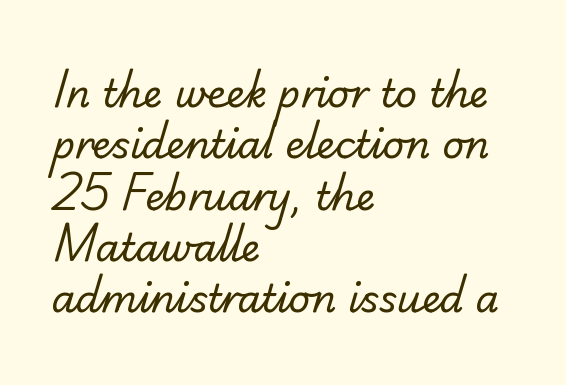
Alignment: flush left. These lines are rendered in a variable-pitch font. Nothing sits at the stroke ends, so this counts as sans-serif. Baseline-to-baseline distance is the conventional proportion of letter height. Anything drawn beneath the words? Only blank space.
